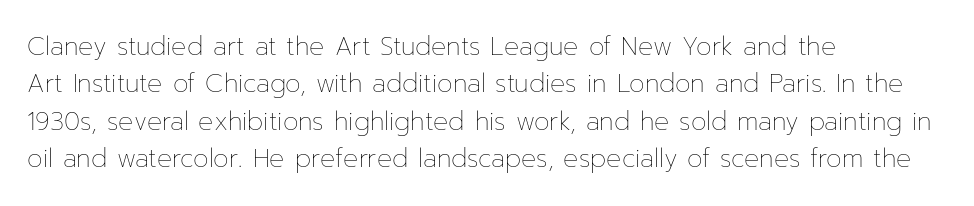
Q: Is the text bold? A: No.
Q: Is the text italic (slanted)? A: No, it is upright.
Q: Is the text underlined? A: No.
Q: How is the paragraph aligned? A: Left-aligned.
Q: Is the spacing between letters normal or unusually wide? A: Normal.
Q: Is the spacing between lines tight, normal or loose? A: Normal.
